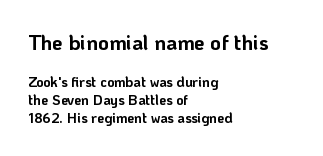
What stands out about the letter spacing? Nothing — it is the standard amount. Compared with typical paragraphs, the rows here are spaced about the same. The letters are bold, with thick, heavy strokes. Notice how the passage keeps a crisp vertical edge on the left only. Unmarked baselines from the first word to the last.
